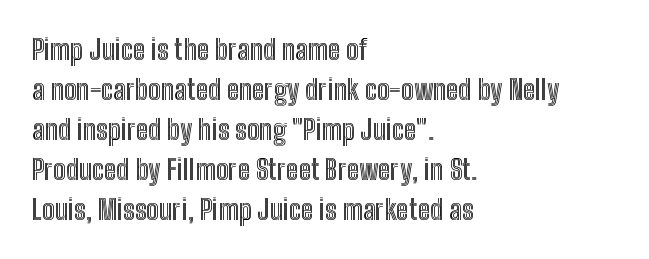
Look at the tracking — it's just the regular setting, nothing added. The area under the type is left untouched. Compared with a centered layout, this one pins lines to the left instead. One glance says typical: line gaps are just what's usual. You could not count columns in this text — the font is proportionally spaced. The lettering holds an erect, upright posture throughout.
